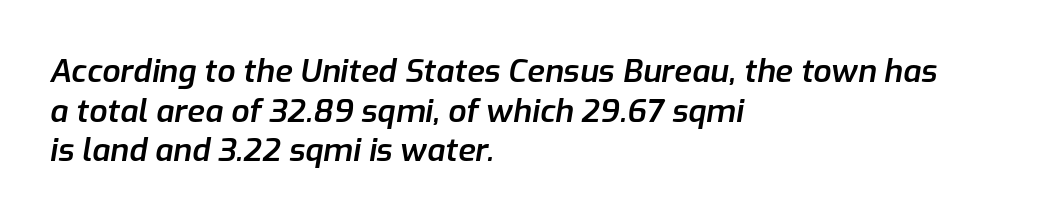
The image shows 32 px semibold type, italic (leaning right); set left-aligned, line spacing 1.24x, normal letter spacing, not underlined; low stroke contrast and a medium x-height.
